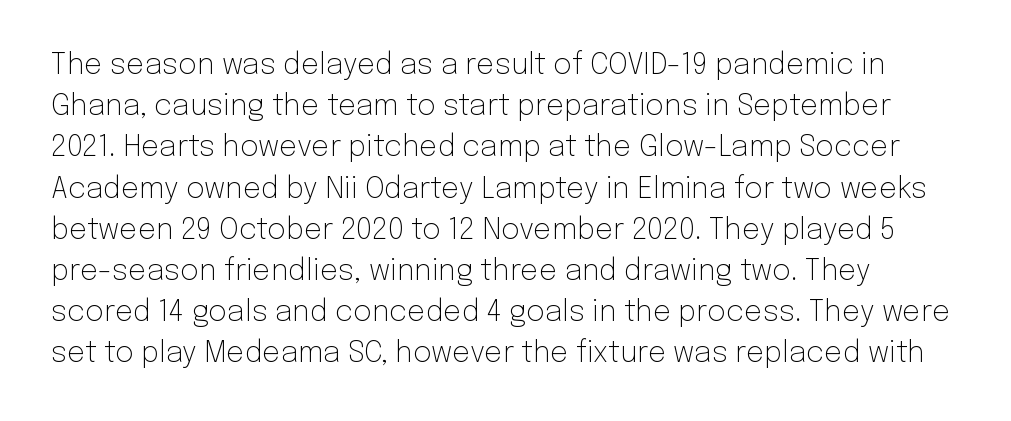
{"serif": "no", "italic": "no", "bold": "no", "weight": "light", "width": "normal", "stroke_contrast": "low", "x_height": "medium", "monospaced": "no", "underline": "no", "line_spacing": "normal", "line_spacing_ratio": 1.42, "letter_spacing": "normal", "letter_spacing_em": 0.0, "glyph_px": 29}
